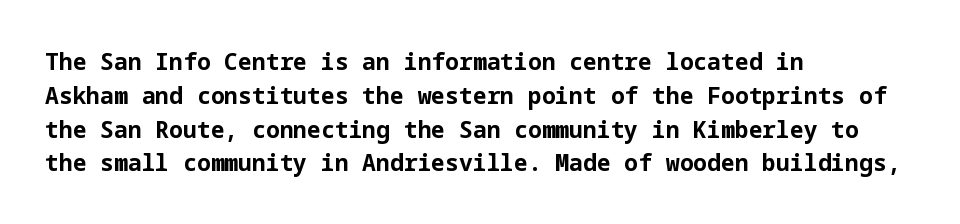
{"italic": "no", "bold": "yes", "underline": "no", "align": "left", "line_spacing": "normal", "line_spacing_ratio": 1.47, "letter_spacing": "normal", "letter_spacing_em": 0.0, "glyph_px": 23}
